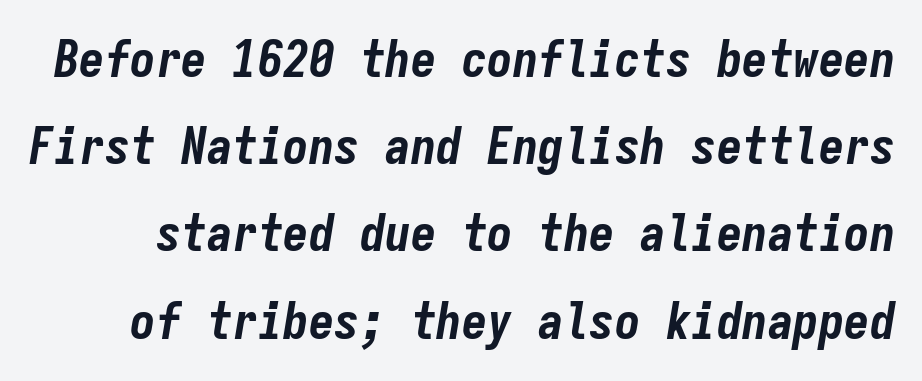
{"italic": "yes", "lean": "right", "slant_degrees": 9, "bold": "yes", "weight": "bold", "width": "condensed", "stroke_contrast": "low", "x_height": "medium", "monospaced": "yes", "underline": "no", "line_spacing_ratio": 1.71, "letter_spacing": "normal", "letter_spacing_em": 0.0, "glyph_px": 51}
